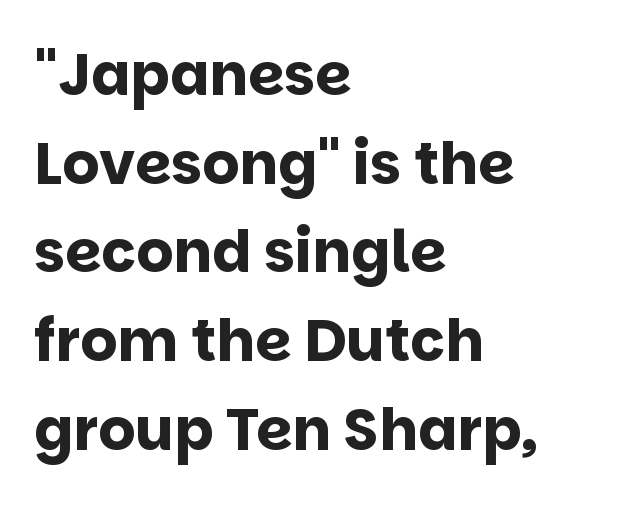
Q: Is the text bold? A: Yes.
Q: Is the text italic (slanted)? A: No, it is upright.
Q: Is the typeface a serif or a sans-serif typeface? A: Sans-serif.
Q: Is the text underlined? A: No.
Q: How is the paragraph aligned? A: Left-aligned.
Q: Is the spacing between letters normal or unusually wide? A: Normal.
Q: Is the spacing between lines tight, normal or loose? A: Normal.
Q: Width (condensed, normal, or wide)? A: Normal.
Q: Stroke contrast? A: Low.
Q: x-height? A: Large.
Q: Monospaced? A: No.
